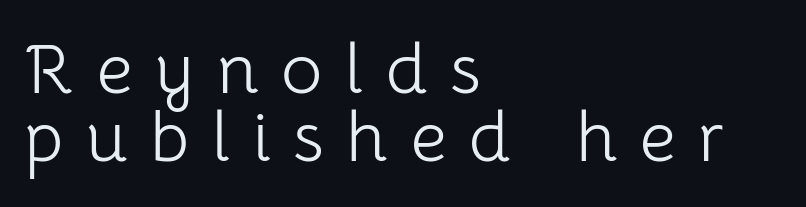
The image shows 71 px light sans-serif type, upright; set left-aligned, tight line spacing (0.96x), unusually wide letter spacing (+0.32 em), not underlined; low stroke contrast and a medium x-height.
